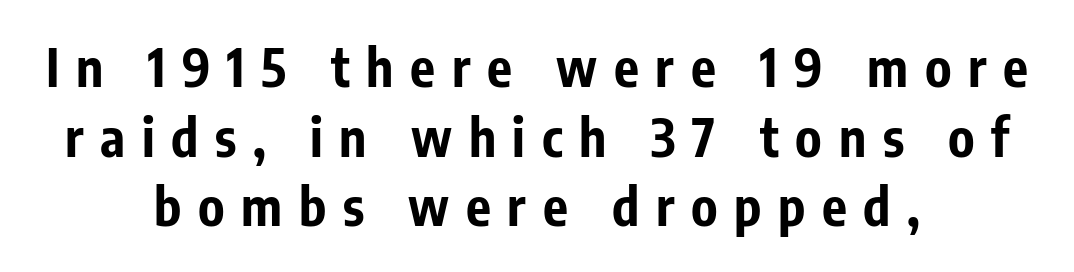
Words float on clear page, feet unadorned. A typesetter would call this heavily tracked-out type. Designer's note — italics off, roman on. The passage shown is emphatically bold. The line-height multiplier appears to be the usual default. One-word summary of the alignment: center.
